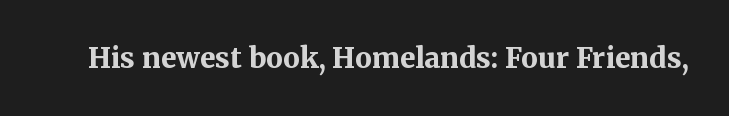
{"serif": "yes", "italic": "no", "bold": "yes", "weight": "bold", "width": "normal", "stroke_contrast": "medium", "x_height": "medium", "monospaced": "no", "underline": "no", "letter_spacing": "normal", "letter_spacing_em": 0.0, "glyph_px": 28}
